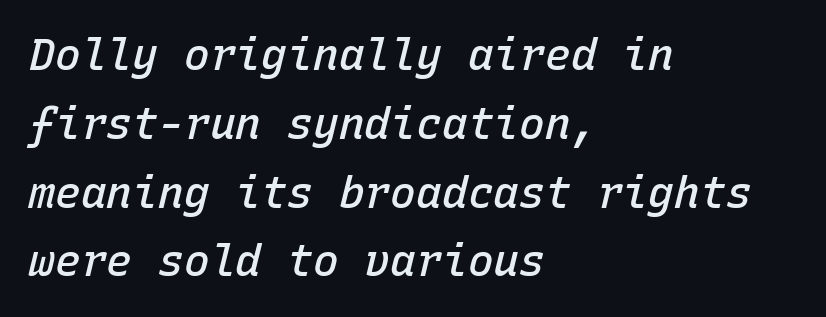
The image shows 43 px semibold type, italic (leaning right), monospaced; set left-aligned, normal line spacing (1.6x), normal letter spacing, not underlined; low stroke contrast and a medium x-height.
